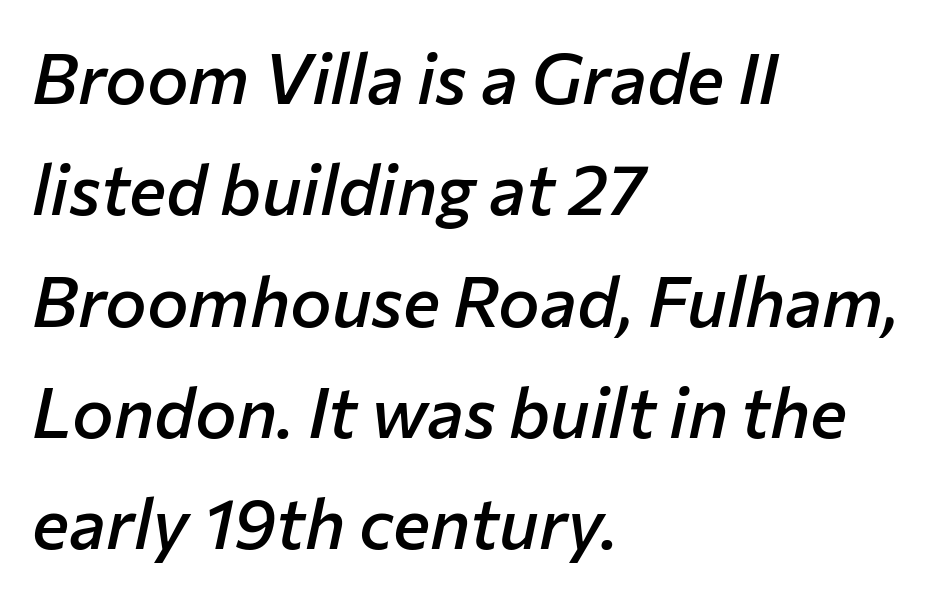
The image shows 70 px semibold type, italic (leaning right); set left-aligned, normal line spacing (1.59x), normal letter spacing, not underlined; low stroke contrast and a medium x-height.
